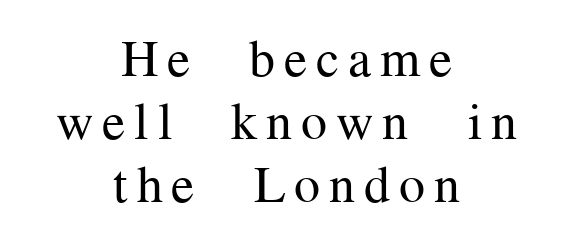
Q: Is the text bold? A: No.
Q: Is the text italic (slanted)? A: No, it is upright.
Q: Is the typeface a serif or a sans-serif typeface? A: Serif.
Q: Is the text underlined? A: No.
Q: How is the paragraph aligned? A: Centered.
Q: Width (condensed, normal, or wide)? A: Normal.
Q: Stroke contrast? A: Medium.
Q: x-height? A: Medium.
Q: Monospaced? A: No.
